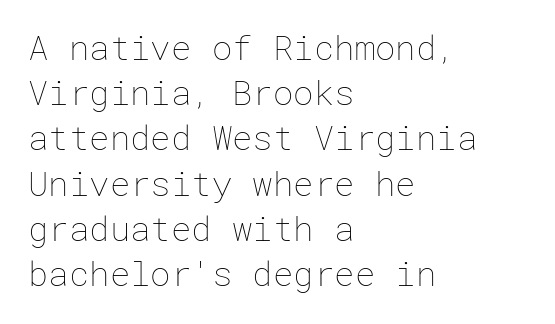
Q: Is the text bold? A: No.
Q: Is the text italic (slanted)? A: No, it is upright.
Q: Is the text underlined? A: No.
Q: How is the paragraph aligned? A: Left-aligned.
Q: Is the spacing between letters normal or unusually wide? A: Normal.
Q: Is the spacing between lines tight, normal or loose? A: Normal.
Q: Width (condensed, normal, or wide)? A: Normal.
Q: Stroke contrast? A: Low.
Q: x-height? A: Medium.
